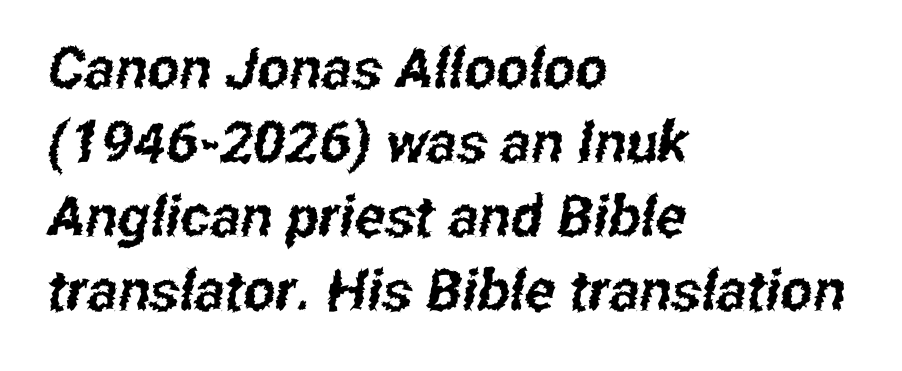
{"serif": "no", "width": "condensed", "stroke_contrast": "low", "x_height": "medium", "monospaced": "no", "underline": "no", "align": "left", "line_spacing": "normal", "line_spacing_ratio": 1.3, "letter_spacing": "normal", "letter_spacing_em": 0.0, "glyph_px": 57}
